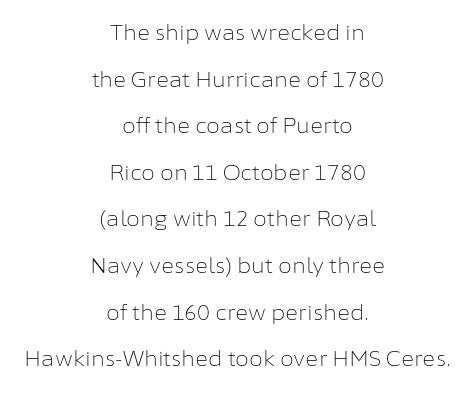
Q: Is the text bold? A: No.
Q: Is the text italic (slanted)? A: No, it is upright.
Q: Is the text underlined? A: No.
Q: How is the paragraph aligned? A: Centered.
Q: Is the spacing between letters normal or unusually wide? A: Normal.
Q: Is the spacing between lines tight, normal or loose? A: Loose.
